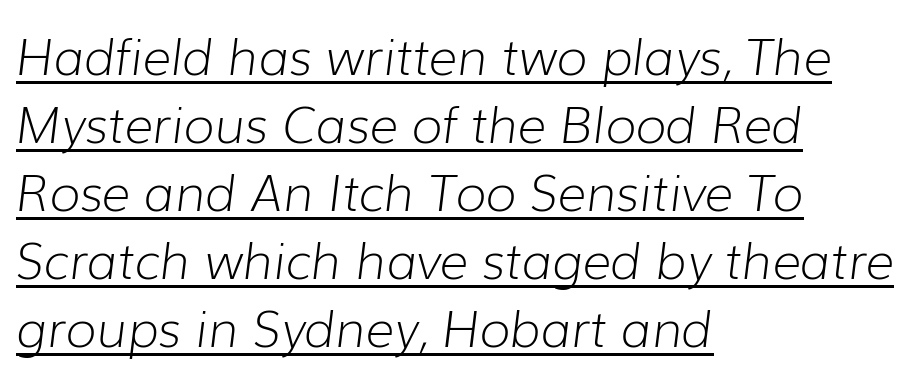
Q: Is the text bold? A: No.
Q: Is the text italic (slanted)? A: Yes, it leans right by about 7 degrees.
Q: Is the text underlined? A: Yes.
Q: How is the paragraph aligned? A: Left-aligned.
Q: Is the spacing between letters normal or unusually wide? A: Normal.
Q: Is the spacing between lines tight, normal or loose? A: Normal.
Q: Width (condensed, normal, or wide)? A: Normal.
Q: Stroke contrast? A: Low.
Q: x-height? A: Medium.
Q: Monospaced? A: No.
